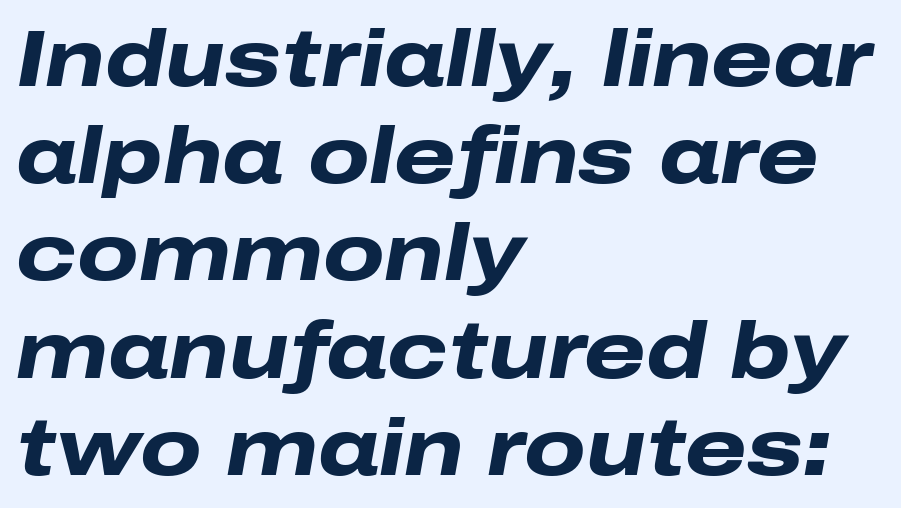
Q: Is the text bold? A: Yes.
Q: Is the text italic (slanted)? A: Yes, it leans right by about 10 degrees.
Q: Is the text underlined? A: No.
Q: How is the paragraph aligned? A: Left-aligned.
Q: Is the spacing between letters normal or unusually wide? A: Normal.
Q: Width (condensed, normal, or wide)? A: Wide.
Q: Stroke contrast? A: Low.
Q: x-height? A: Medium.
Q: Monospaced? A: No.
